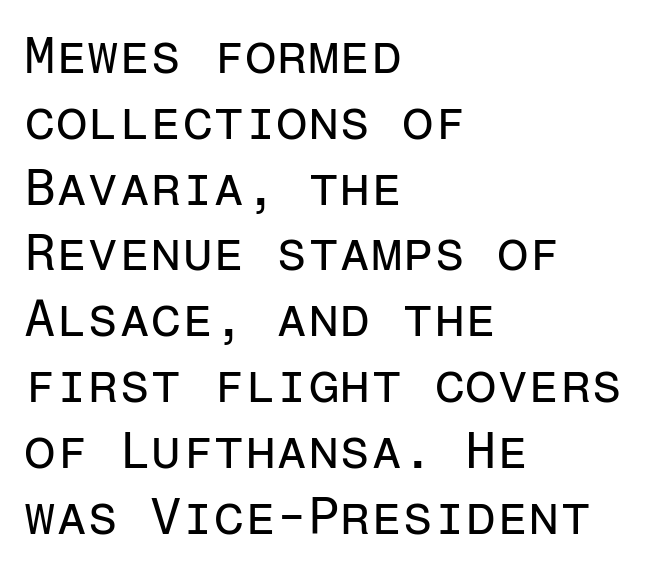
The font sits on the lighter half of the weight spectrum, regular included. A sans-serif font was chosen for this passage. Any mark beneath the type? The region is blank. These lines are rendered in a fixed-pitch font. Baseline-to-baseline distance is the conventional proportion of letter height.
